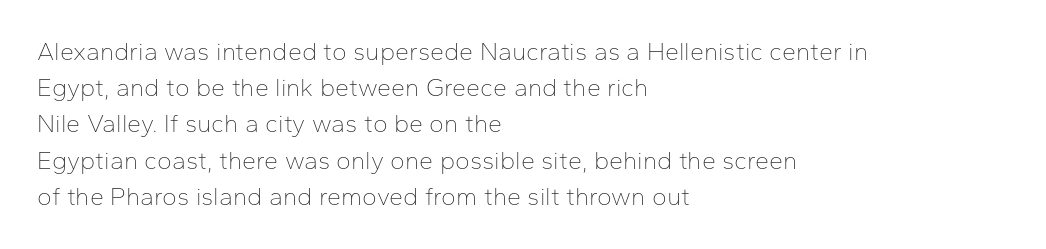
The image shows 25 px text type, upright; set left-aligned, normal line spacing (1.45x), normal letter spacing, not underlined.
